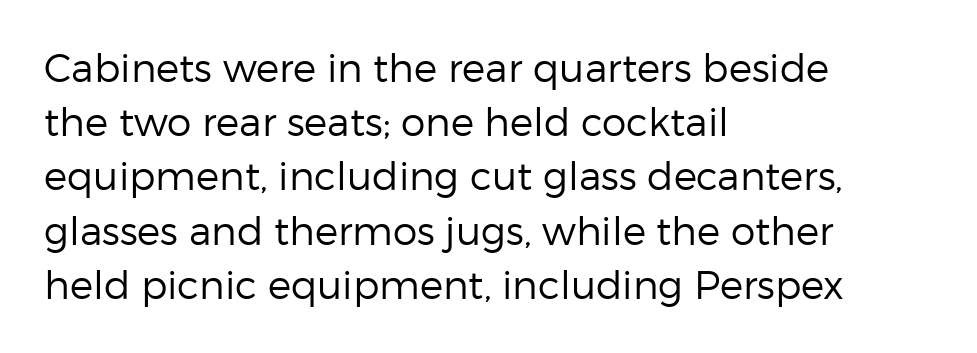
Q: Is the text bold? A: No.
Q: Is the text italic (slanted)? A: No, it is upright.
Q: Is the typeface a serif or a sans-serif typeface? A: Sans-serif.
Q: Is the text underlined? A: No.
Q: How is the paragraph aligned? A: Left-aligned.
Q: Is the spacing between letters normal or unusually wide? A: Normal.
Q: Is the spacing between lines tight, normal or loose? A: Normal.
Q: Width (condensed, normal, or wide)? A: Normal.
Q: Stroke contrast? A: Low.
Q: x-height? A: Medium.
Q: Monospaced? A: No.
